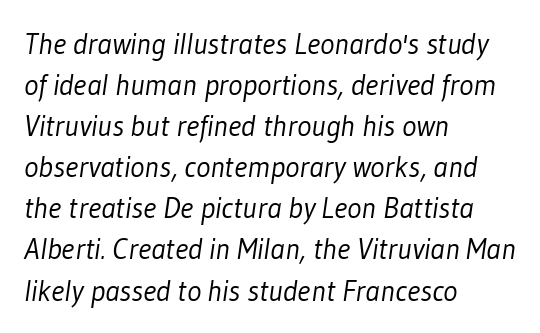
The image shows 30 px light, condensed sans-serif type; set left-aligned, normal line spacing (1.37x), normal letter spacing, not underlined; low stroke contrast and a medium x-height.
